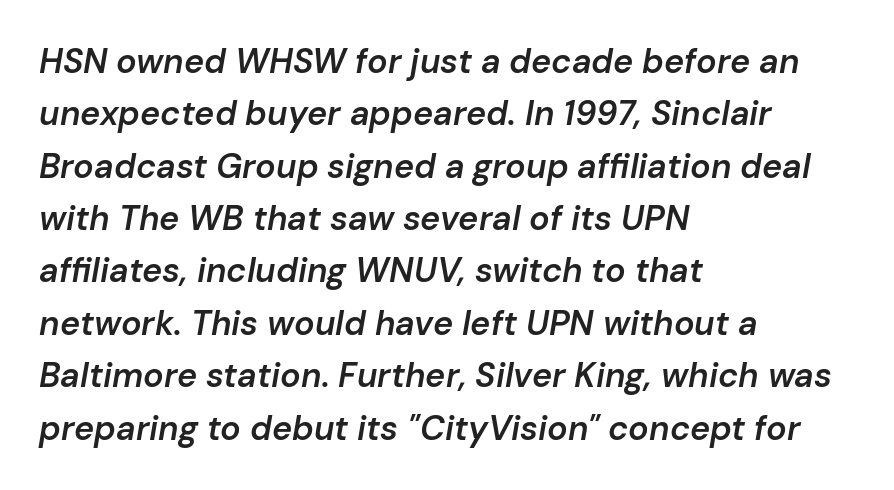
Spacing verdict: proportional, widths tailored to each character. Set as a demibold, roughly 600 on the weight scale. Only glyphs here, with clear space below each row. The vertical gap from one line to the next is medium. The typography opts for an oblique posture over an upright one. Is the block centered? No — it sits flush against the left margin.
